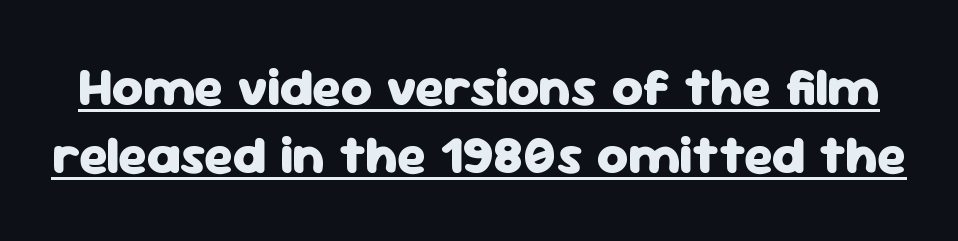
{"serif": "no", "italic": "no", "bold": "yes", "weight": "heavy", "width": "normal", "stroke_contrast": "low", "x_height": "medium", "monospaced": "no", "underline": "yes", "line_spacing": "normal", "line_spacing_ratio": 1.26, "letter_spacing": "normal", "letter_spacing_em": 0.0, "glyph_px": 54}
